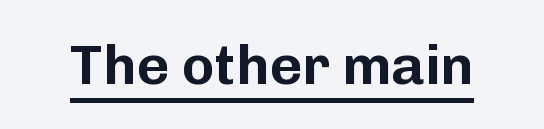
The image shows 56 px sans-serif type, upright; set normal letter spacing, underlined; low stroke contrast and a medium x-height.
